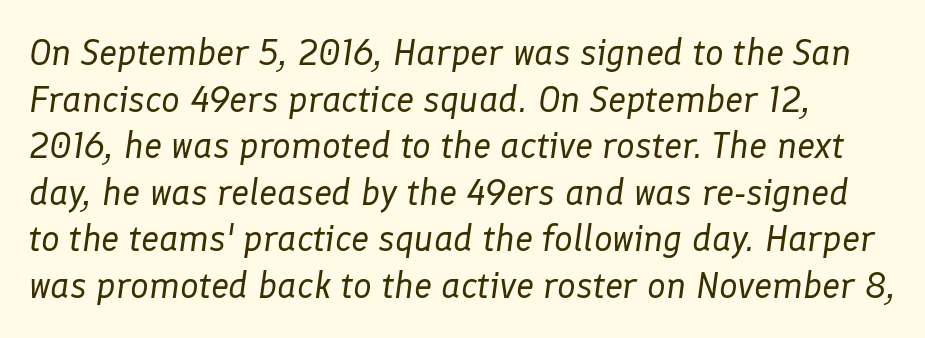
{"italic": "yes", "lean": "right", "slant_degrees": 8, "bold": "no", "weight": "regular", "width": "normal", "stroke_contrast": "low", "x_height": "medium", "monospaced": "no", "underline": "no", "line_spacing": "normal", "line_spacing_ratio": 1.26, "letter_spacing": "normal", "letter_spacing_em": 0.0, "glyph_px": 37}
